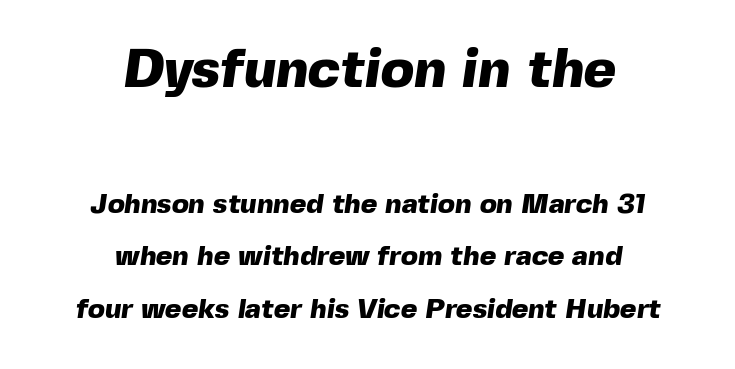
The image shows 55 px heavy sans-serif type; set centered, line spacing 1.87x, normal letter spacing, not underlined; the first (top) block is 1.96x larger; a medium x-height.
